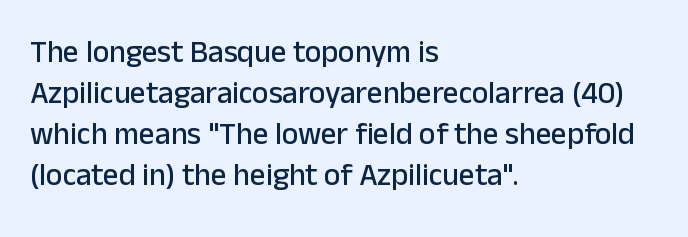
Q: Is the text italic (slanted)? A: No, it is upright.
Q: Is the typeface a serif or a sans-serif typeface? A: Sans-serif.
Q: Is the text underlined? A: No.
Q: How is the paragraph aligned? A: Left-aligned.
Q: Is the spacing between letters normal or unusually wide? A: Normal.
Q: Is the spacing between lines tight, normal or loose? A: Normal.
Q: Width (condensed, normal, or wide)? A: Normal.
Q: Stroke contrast? A: Low.
Q: x-height? A: Medium.
Q: Monospaced? A: No.
